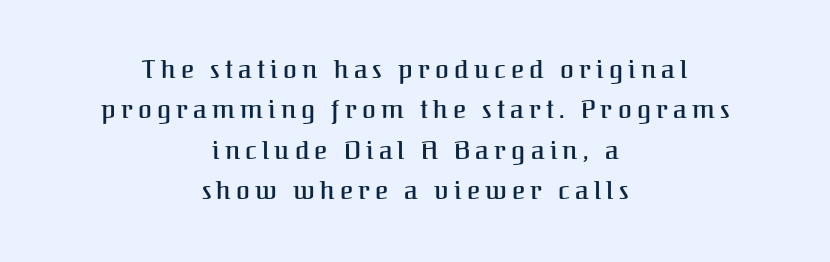
Q: Is the text italic (slanted)? A: No, it is upright.
Q: Is the text underlined? A: No.
Q: How is the paragraph aligned? A: Centered.
Q: Is the spacing between letters normal or unusually wide? A: Unusually wide.
Q: Is the spacing between lines tight, normal or loose? A: Normal.
